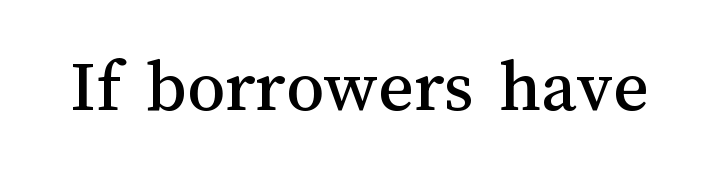
Honestly, the letter spacing is just normal — you wouldn't notice it. The passage shown is typed in a proportional face where columns would drift. This is the regular roman posture of the typeface. Descenders hang freely into open space.
